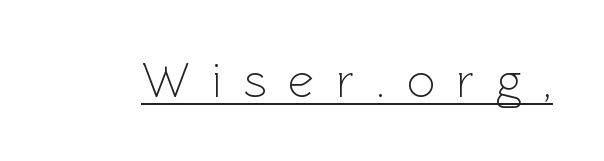
Q: Is the text bold? A: No.
Q: Is the text italic (slanted)? A: No, it is upright.
Q: Is the typeface a serif or a sans-serif typeface? A: Sans-serif.
Q: Is the text underlined? A: Yes.
Q: Is the spacing between letters normal or unusually wide? A: Unusually wide.
Q: Width (condensed, normal, or wide)? A: Normal.
Q: x-height? A: Medium.
Q: Monospaced? A: No.
